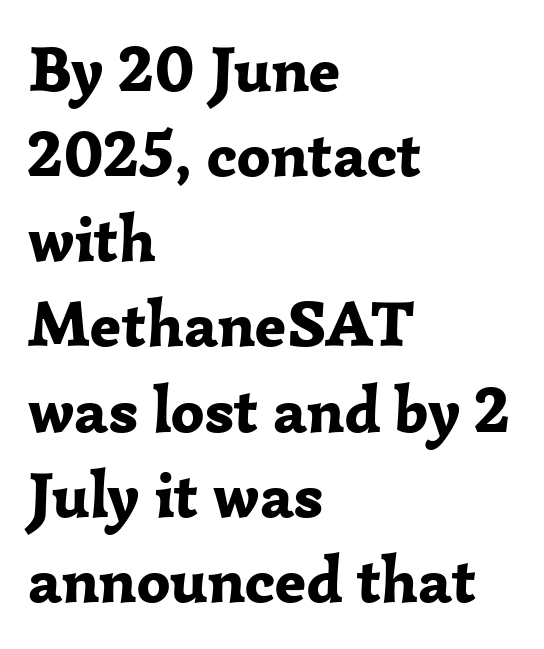
The image shows 65 px bold serif type, upright; set left-aligned, normal line spacing (1.31x), normal letter spacing, not underlined; low stroke contrast and a medium x-height.
